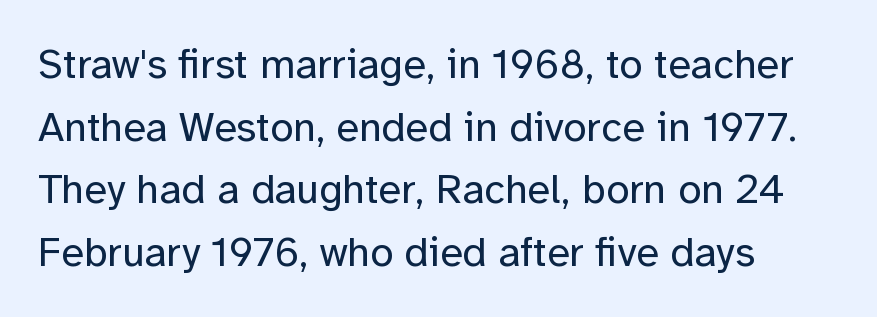
The image shows 42 px regular-weight sans-serif type, upright; set left-aligned, normal line spacing (1.49x), normal letter spacing, not underlined; low stroke contrast and a medium x-height.
